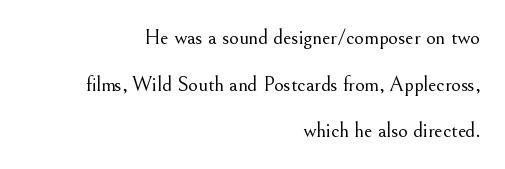
Q: Is the text bold? A: No.
Q: Is the text italic (slanted)? A: No, it is upright.
Q: Is the text underlined? A: No.
Q: How is the paragraph aligned? A: Right-aligned.
Q: Is the spacing between letters normal or unusually wide? A: Normal.
Q: Is the spacing between lines tight, normal or loose? A: Loose.
